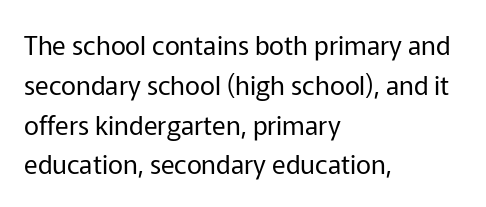
Nobody touched the tracking dial on this one. Line starts are locked; line ends wander. The block of text has a typical density, with ordinary space between rows. The glyphs are unaccompanied by any horizontal stroke below them. Notice how the stems are strictly vertical — no italics here. These glyphs show unthickened strokes, regular width or finer.
